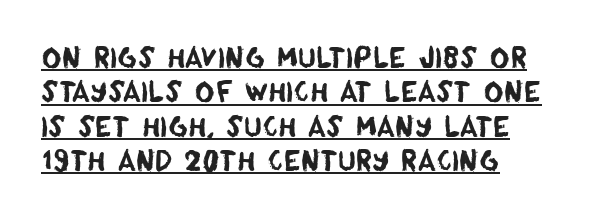
Q: Is the text underlined? A: Yes.
Q: How is the paragraph aligned? A: Left-aligned.
Q: Is the spacing between letters normal or unusually wide? A: Normal.
Q: Is the spacing between lines tight, normal or loose? A: Normal.
